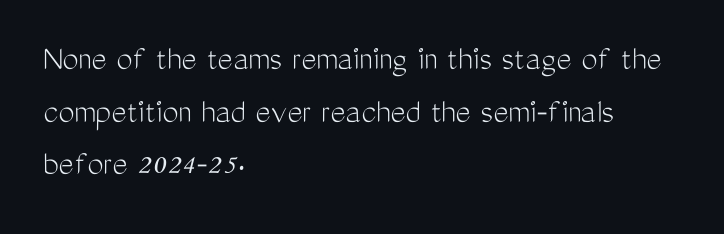
{"serif": "no", "italic": "no", "bold": "no", "weight": "light", "width": "condensed", "stroke_contrast": "medium", "x_height": "medium", "monospaced": "no", "underline": "no", "align": "left", "line_spacing": "normal", "line_spacing_ratio": 1.46, "letter_spacing": "normal", "letter_spacing_em": 0.0, "glyph_px": 36}
